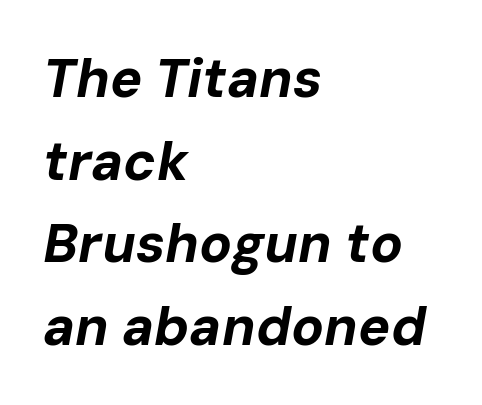
The image shows 54 px bold type, italic (leaning right); set left-aligned, normal line spacing (1.53x), normal letter spacing, not underlined; low stroke contrast and a medium x-height.
